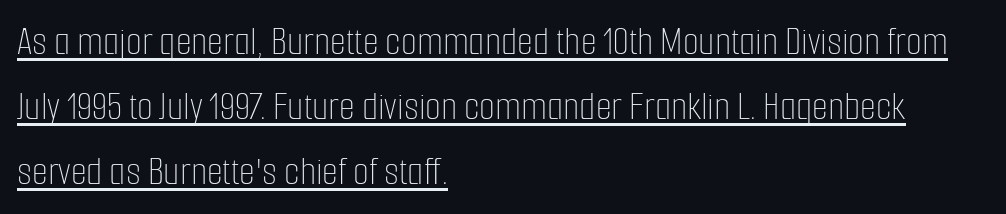
The image shows 41 px thin, condensed type, upright; set left-aligned, normal line spacing (1.58x), normal letter spacing, underlined; low stroke contrast and a medium x-height.
